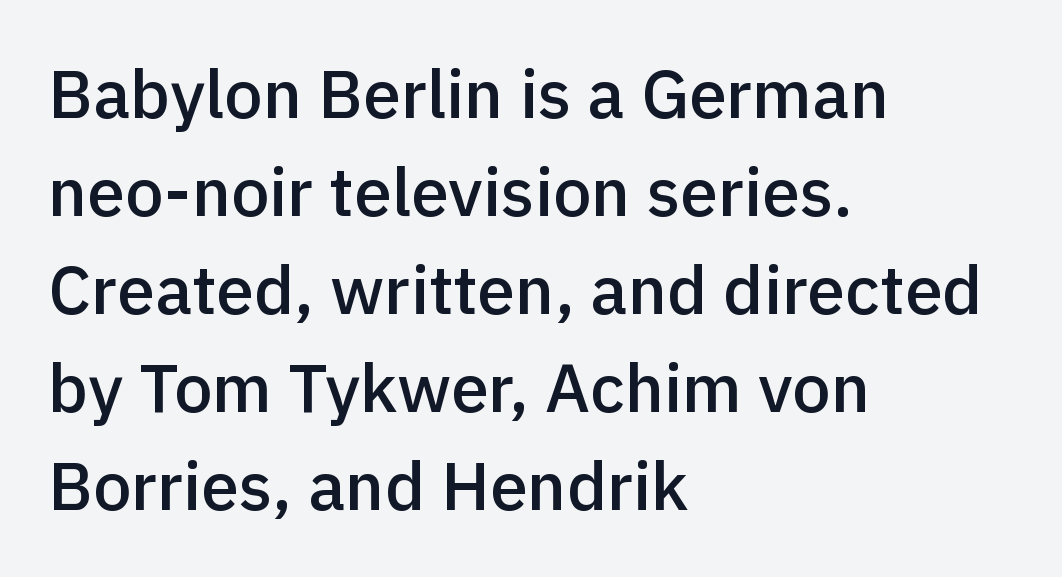
Think of a printed novel: that variable character pitch is what you see here. The glyphs are unaccompanied by any horizontal stroke below them. The passage shown has conventional tracking throughout. This is roman type, the default non-slanted kind.
